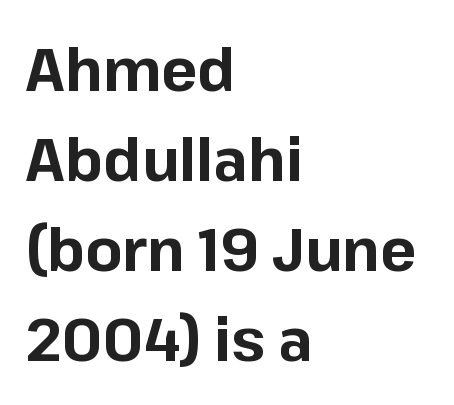
The baseline area is clear. Does the weight exceed regular? Yes, all the way to bold. No extra tracking has been applied to these lines. Is this a fixed-width face? No — the glyphs have proportional, varying widths.
